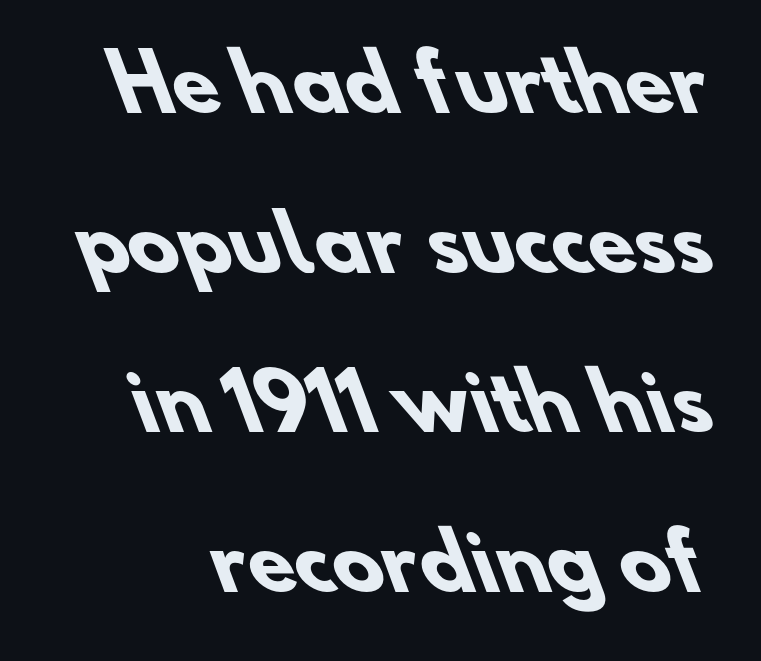
Q: Is the text bold? A: Yes.
Q: Is the typeface a serif or a sans-serif typeface? A: Sans-serif.
Q: Is the text underlined? A: No.
Q: Is the spacing between letters normal or unusually wide? A: Normal.
Q: Is the spacing between lines tight, normal or loose? A: Loose.
Q: Width (condensed, normal, or wide)? A: Normal.
Q: Stroke contrast? A: Low.
Q: x-height? A: Small.
Q: Monospaced? A: No.
